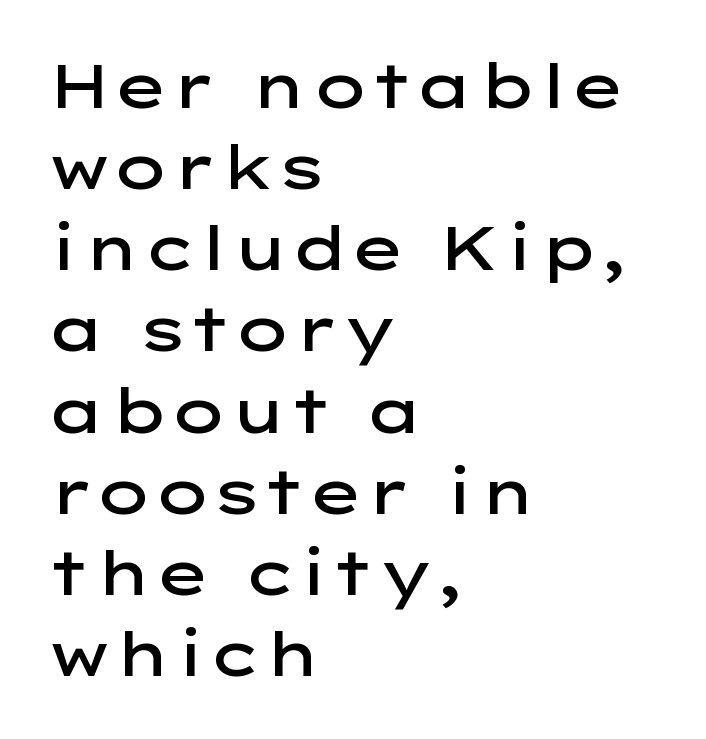
{"serif": "no", "italic": "no", "bold": "semi", "weight": "semibold", "width": "wide", "stroke_contrast": "low", "x_height": "medium", "monospaced": "no", "underline": "no", "align": "left", "line_spacing": "normal", "line_spacing_ratio": 1.33, "letter_spacing": "normal", "letter_spacing_em": 0.0, "glyph_px": 61}
